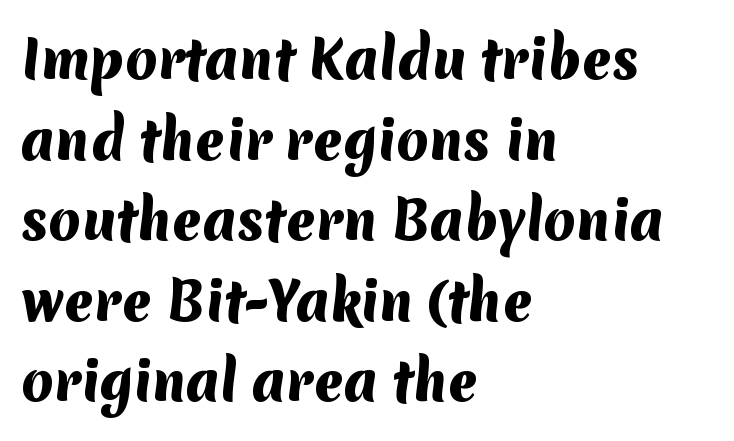
Q: Is the text bold? A: Yes.
Q: Is the typeface a serif or a sans-serif typeface? A: Sans-serif.
Q: Is the text underlined? A: No.
Q: How is the paragraph aligned? A: Left-aligned.
Q: Is the spacing between letters normal or unusually wide? A: Normal.
Q: Is the spacing between lines tight, normal or loose? A: Normal.
Q: Width (condensed, normal, or wide)? A: Normal.
Q: Stroke contrast? A: Medium.
Q: x-height? A: Medium.
Q: Monospaced? A: No.
